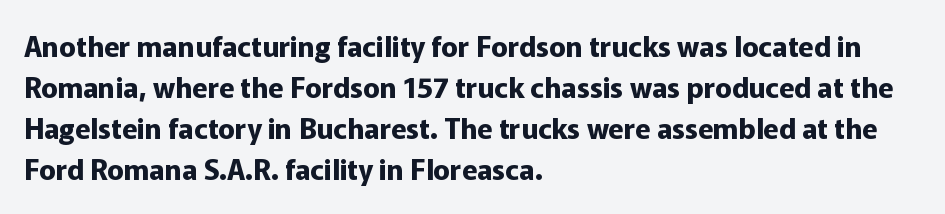
Q: Is the text bold? A: Yes.
Q: Is the text italic (slanted)? A: No, it is upright.
Q: Is the typeface a serif or a sans-serif typeface? A: Sans-serif.
Q: Is the text underlined? A: No.
Q: How is the paragraph aligned? A: Left-aligned.
Q: Is the spacing between letters normal or unusually wide? A: Normal.
Q: Is the spacing between lines tight, normal or loose? A: Normal.
Q: Width (condensed, normal, or wide)? A: Normal.
Q: Stroke contrast? A: Low.
Q: x-height? A: Medium.
Q: Monospaced? A: No.
